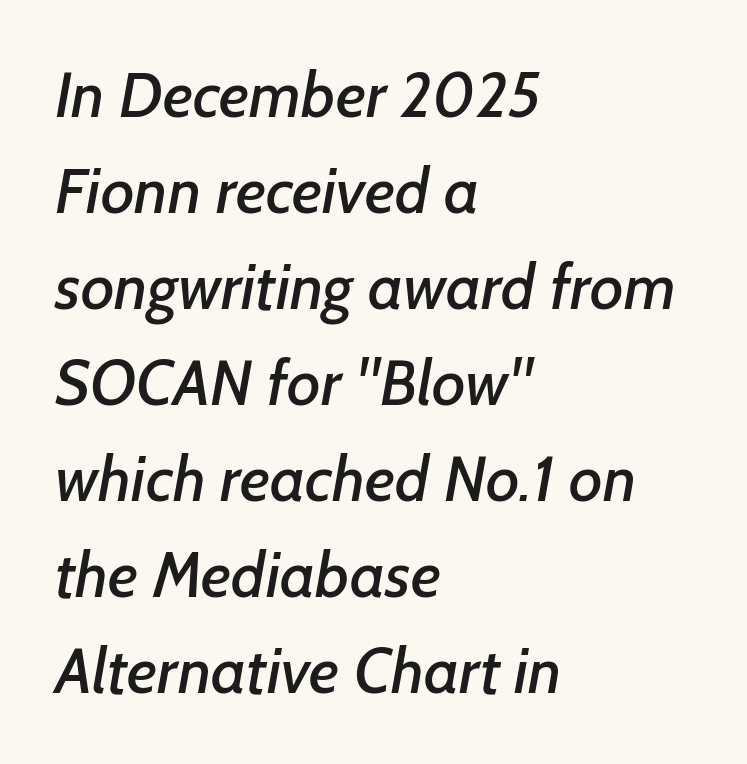
This sample uses plain, unmodified letter spacing. The line-height multiplier appears to be the usual default. Layout note: lines flush left. The face used here is proportionally spaced, like ordinary book or web type. Descender tails drop into unmarked territory.
